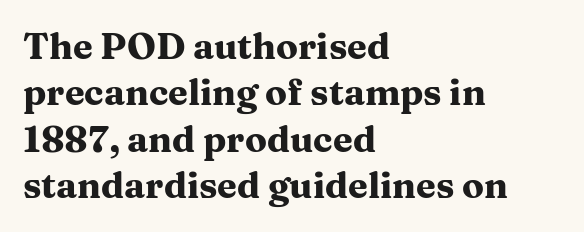
{"serif": "yes", "italic": "no", "bold": "yes", "weight": "heavy", "width": "wide", "stroke_contrast": "medium", "x_height": "medium", "monospaced": "no", "underline": "no", "align": "left", "line_spacing": "normal", "line_spacing_ratio": 1.29, "letter_spacing": "normal", "letter_spacing_em": 0.0, "glyph_px": 36}
